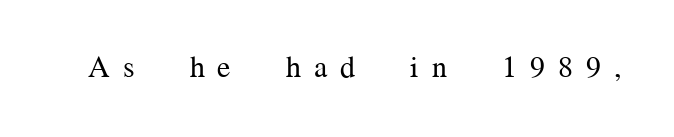
Honestly, there is no underline to notice here at all. Letterform terminals end in serifs throughout the passage. Is there any slant? The stems are plumb. Compared with a typical body face, this is equally light or lighter still.
